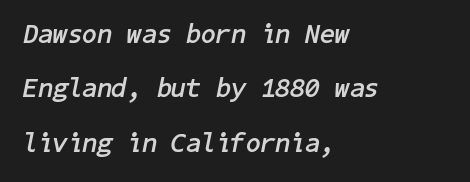
The image shows 27 px bold type, italic (leaning right); set left-aligned, loose line spacing (2.01x), normal letter spacing, not underlined.
